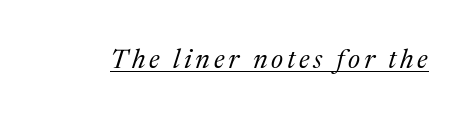
The image shows 27 px text type, italic (leaning right); set underlined.
